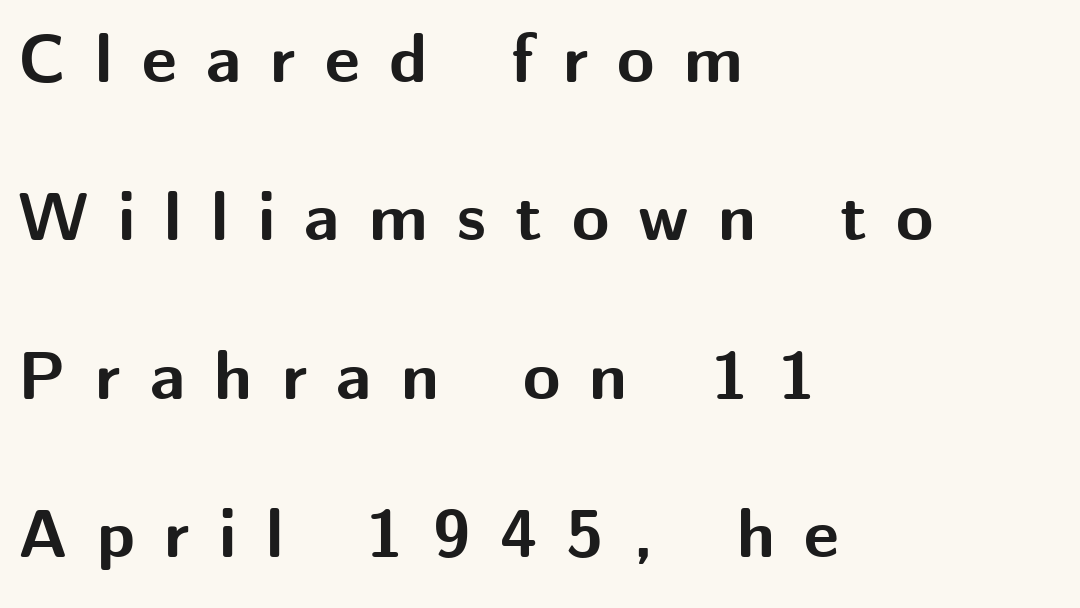
{"serif": "no", "italic": "no", "bold": "yes", "weight": "bold", "width": "normal", "stroke_contrast": "medium", "x_height": "medium", "monospaced": "no", "underline": "no", "align": "left", "line_spacing": "loose", "line_spacing_ratio": 2.33, "letter_spacing": "wide", "letter_spacing_em": 0.43, "glyph_px": 68}
